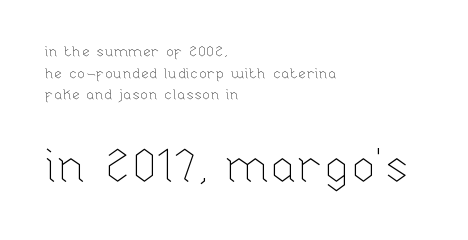
The image shows 46 px thin type, upright; set left-aligned, normal line spacing (1.45x), normal letter spacing, not underlined; the second (bottom) block is 3.07x larger; low stroke contrast and a medium x-height.
